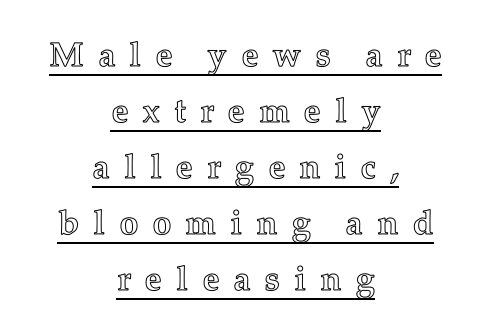
Look at the tracking — it's clearly loosened, letters drifting apart. The rendering uses natural spacing where letterforms have individual widths. The string is rendered with underlining switched on. Visually the block forms a symmetrical silhouette, jagged on both flanks. If you measured baseline to baseline, you'd find a middling distance. Every character sits straight up, as roman type does.
